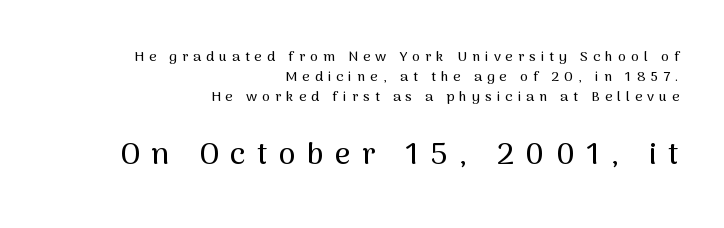
{"serif": "no", "italic": "no", "width": "normal", "stroke_contrast": "medium", "x_height": "medium", "monospaced": "no", "underline": "no", "align": "right", "line_spacing": "normal", "line_spacing_ratio": 1.44, "letter_spacing": "wide", "letter_spacing_em": 0.36, "larger_block": "second", "size_ratio": 2.21, "glyph_px": 31}
